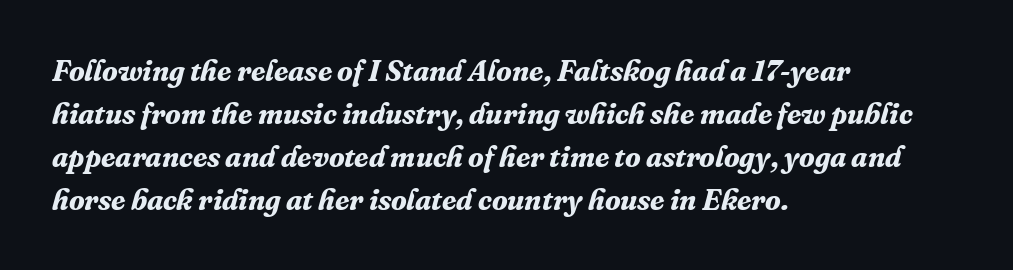
{"serif": "yes", "italic": "yes", "lean": "right", "slant_degrees": 16, "bold": "yes", "weight": "bold", "width": "normal", "stroke_contrast": "medium", "x_height": "medium", "monospaced": "no", "underline": "no", "align": "left", "line_spacing": "normal", "line_spacing_ratio": 1.48, "letter_spacing": "normal", "letter_spacing_em": 0.0, "glyph_px": 29}
